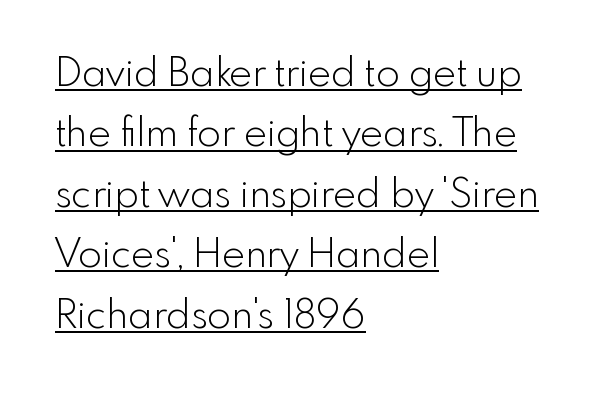
Each stroke keeps to a modest, everyday thickness or less. The string is rendered with underlining switched on. Short and long lines alike share a common starting point at left. The face used here is proportionally spaced, like ordinary book or web type. These lines keep a tight, regular rhythm from letter to letter. Notice how descenders clear the ascenders below comfortably — that's standard leading.
